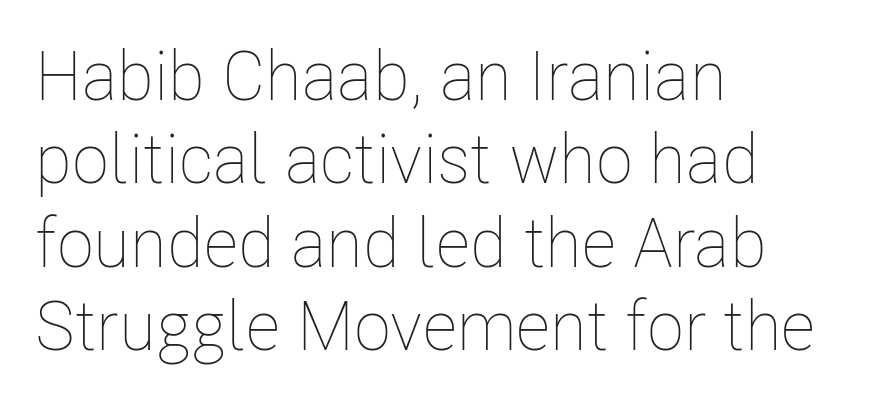
The tracking reads as untouched default to a designer's eye. Ascenders rise straight up at ninety degrees. The space directly below the letters is spotless. A student would call this left alignment; a typographer would say flush left, rag right. The font is comparable to plain body text, perhaps lighter. Varying glyph widths throughout — classic text-font behaviour.
